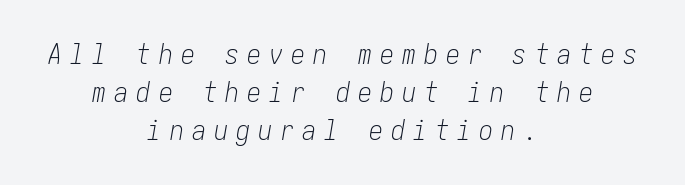
Q: Is the text bold? A: No.
Q: Is the text italic (slanted)? A: Yes, it leans right by about 10 degrees.
Q: Is the text underlined? A: No.
Q: How is the paragraph aligned? A: Centered.
Q: Is the spacing between letters normal or unusually wide? A: Unusually wide.
Q: Is the spacing between lines tight, normal or loose? A: Normal.
Q: Width (condensed, normal, or wide)? A: Condensed.
Q: Stroke contrast? A: Low.
Q: x-height? A: Medium.
